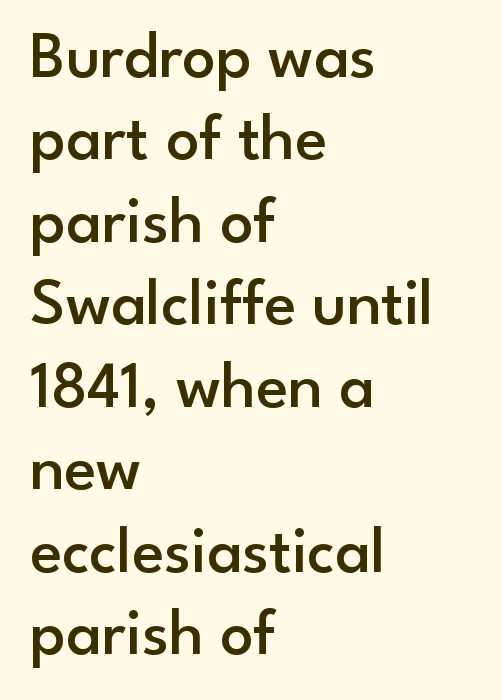
{"serif": "no", "italic": "no", "bold": "semi", "weight": "semibold", "width": "normal", "stroke_contrast": "low", "x_height": "small", "monospaced": "no", "underline": "no", "align": "left", "line_spacing": "normal", "line_spacing_ratio": 1.25, "letter_spacing": "normal", "letter_spacing_em": 0.0, "glyph_px": 66}
